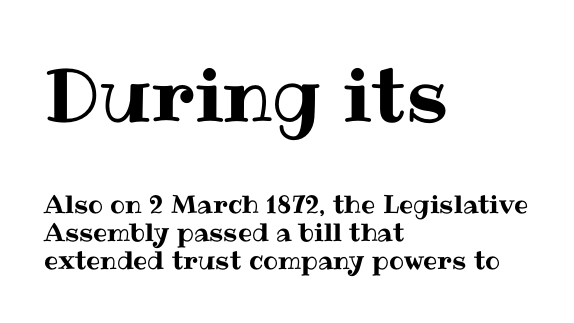
Rows of type sit shoulder to shoulder in the vertical direction. A roman cut, with each character standing at attention. The foot of each line stays bare and open. Caption: multi-line text, flush left, ragged right. This sample has the flowing, uneven cadence of proportional lettering. Larger block? The one above; the one below is distinctly smaller.
